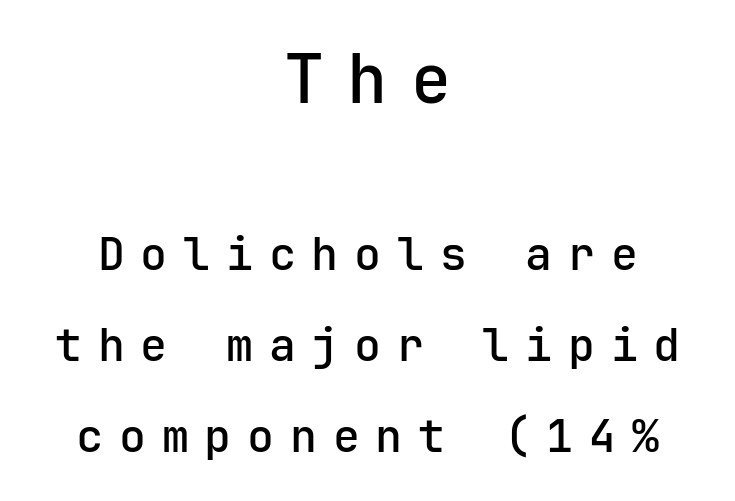
{"serif": "no", "italic": "no", "bold": "semi", "weight": "semibold", "width": "normal", "stroke_contrast": "low", "x_height": "medium", "underline": "no", "align": "center", "line_spacing": "loose", "line_spacing_ratio": 2.03, "letter_spacing": "wide", "letter_spacing_em": 0.35, "larger_block": "first", "size_ratio": 1.49, "glyph_px": 67}
